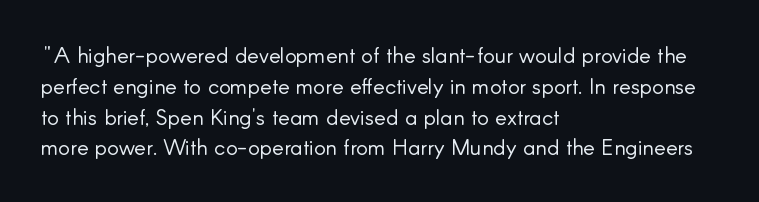
Summary of vertical rhythm: regular, with standard interline spacing. Short note: letters normally spaced. The font's upright variant was chosen for this text. Casual observation: everything's shoved over to the left.
